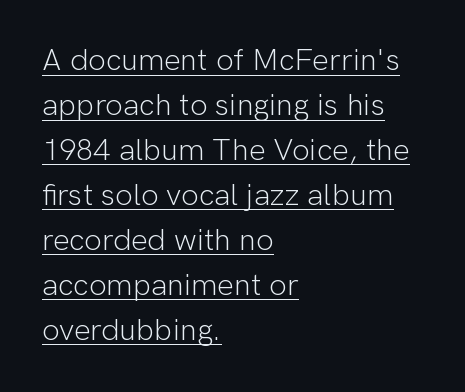
{"serif": "no", "italic": "no", "bold": "no", "weight": "light", "width": "normal", "stroke_contrast": "low", "x_height": "medium", "monospaced": "no", "underline": "yes", "align": "left", "line_spacing": "normal", "line_spacing_ratio": 1.45, "letter_spacing": "normal", "letter_spacing_em": 0.0, "glyph_px": 31}
